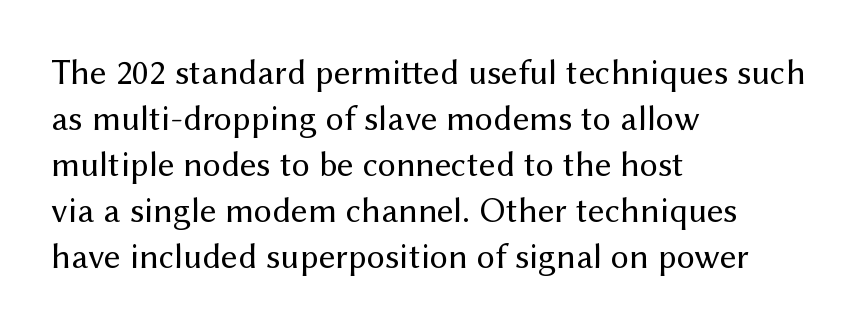
Notice how the passage keeps a crisp vertical edge on the left only. Weight: not bold — regular or lighter. Evenly set lines give the paragraph a standard silhouette. Varying glyph widths throughout — classic text-font behaviour. Type without underlining. Type style note: lacks serifs.
